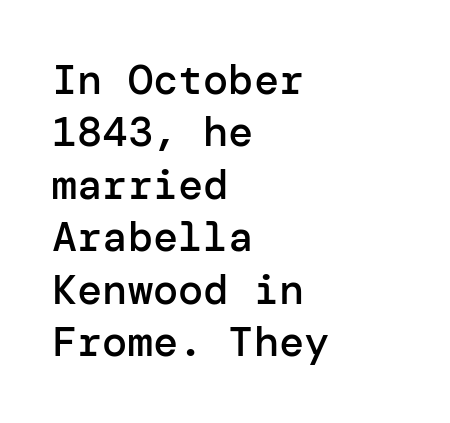
The image shows 42 px semibold sans-serif type, upright; set left-aligned, normal line spacing (1.25x), normal letter spacing, not underlined; low stroke contrast and a medium x-height.
